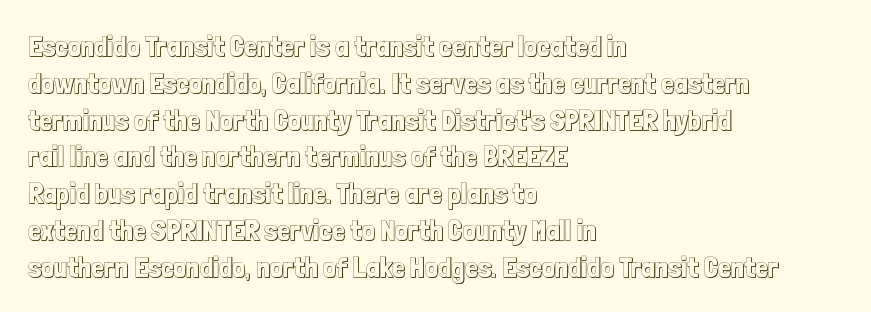
Posture: straight, roman, zero tilt. Note the varied advance widths — an 'i' is clearly narrower than an 'm'. The rendering keeps characters at their native spacing. The compositor pushed each line to the left boundary. The line-height multiplier appears to be the usual default.
